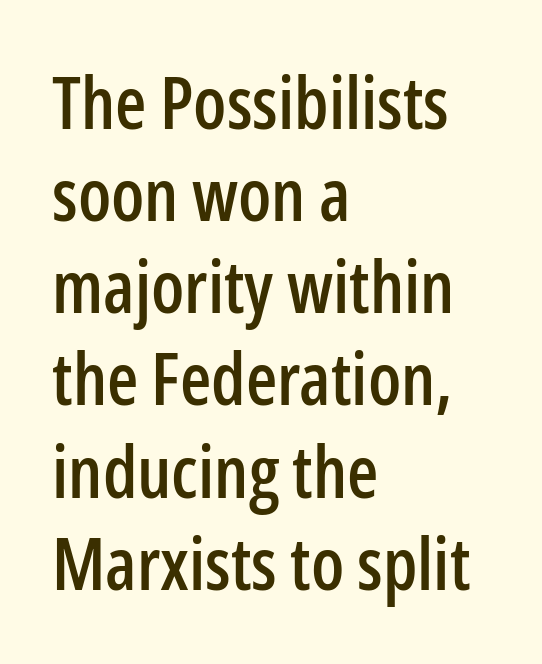
The image shows 72 px condensed sans-serif type, upright; set left-aligned, normal line spacing (1.28x), normal letter spacing, not underlined; low stroke contrast and a medium x-height.
